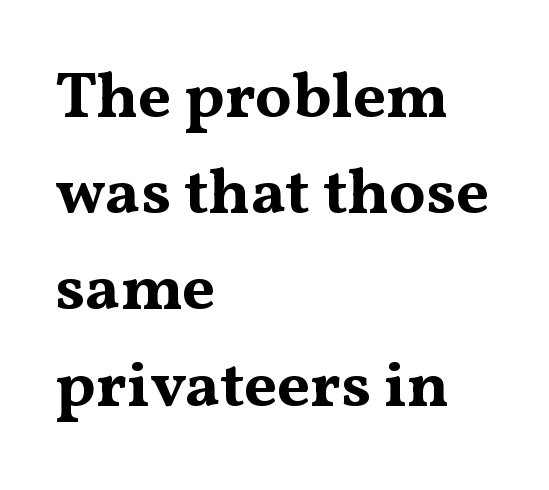
The image shows 65 px bold, wide serif type, upright; set left-aligned, normal line spacing (1.48x), normal letter spacing, not underlined; medium stroke contrast and a medium x-height.
